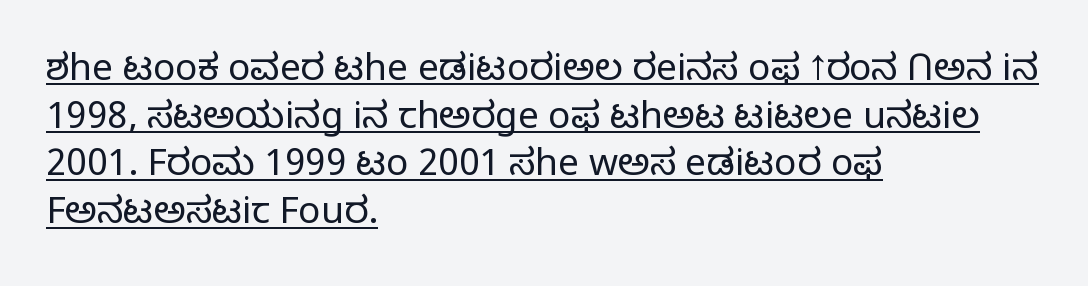
{"serif": "no", "italic": "no", "bold": "no", "weight": "light", "width": "normal", "stroke_contrast": "low", "x_height": "medium", "monospaced": "no", "underline": "yes", "align": "left", "line_spacing": "normal", "line_spacing_ratio": 1.29, "letter_spacing": "normal", "letter_spacing_em": 0.0, "glyph_px": 37}
